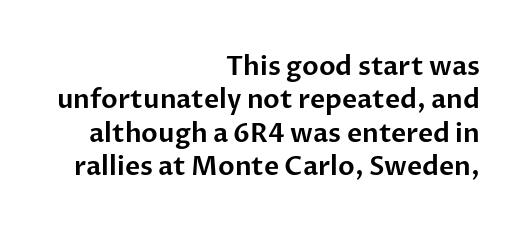
The image shows 26 px text type, upright; set right-aligned, normal line spacing (1.28x), normal letter spacing, not underlined.
